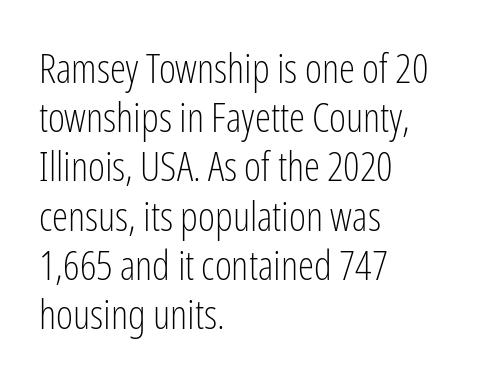
Q: Is the text bold? A: No.
Q: Is the text italic (slanted)? A: No, it is upright.
Q: Is the typeface a serif or a sans-serif typeface? A: Sans-serif.
Q: Is the text underlined? A: No.
Q: How is the paragraph aligned? A: Left-aligned.
Q: Is the spacing between letters normal or unusually wide? A: Normal.
Q: Width (condensed, normal, or wide)? A: Condensed.
Q: Stroke contrast? A: Low.
Q: x-height? A: Medium.
Q: Monospaced? A: No.
